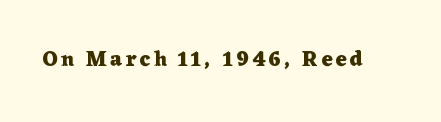
Pretty heavy lettering here — definitely bold. The passage shown is not underscored anywhere. Do the letters lean? They stand straight.
